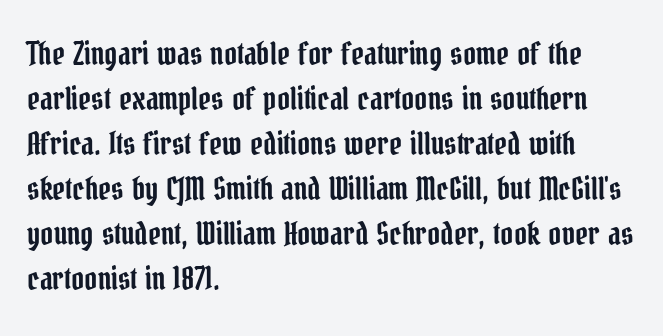
Proportional: the letters do not fall into vertical columns. The text was rendered using a seriffed face with decorative stroke endings. The words here are not underlined. The lettering holds an erect, upright posture throughout. The ragged edge is on the right, which tells us the setting is flush left. The tracking reads as untouched default to a designer's eye.
